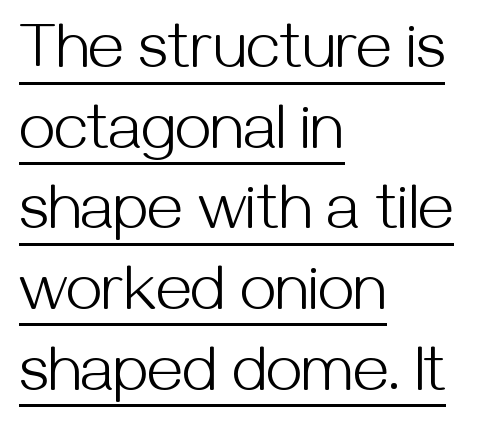
Q: Is the text bold? A: No.
Q: Is the text italic (slanted)? A: No, it is upright.
Q: Is the typeface a serif or a sans-serif typeface? A: Sans-serif.
Q: Is the text underlined? A: Yes.
Q: How is the paragraph aligned? A: Left-aligned.
Q: Is the spacing between letters normal or unusually wide? A: Normal.
Q: Is the spacing between lines tight, normal or loose? A: Normal.
Q: Width (condensed, normal, or wide)? A: Normal.
Q: Stroke contrast? A: Medium.
Q: x-height? A: Medium.
Q: Monospaced? A: No.
